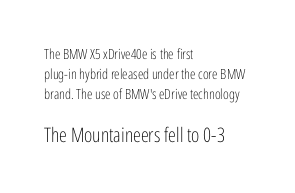
{"italic": "no", "bold": "no", "underline": "no", "align": "left", "line_spacing": "normal", "line_spacing_ratio": 1.44, "letter_spacing": "normal", "letter_spacing_em": 0.0, "larger_block": "second", "size_ratio": 1.43, "glyph_px": 20}
